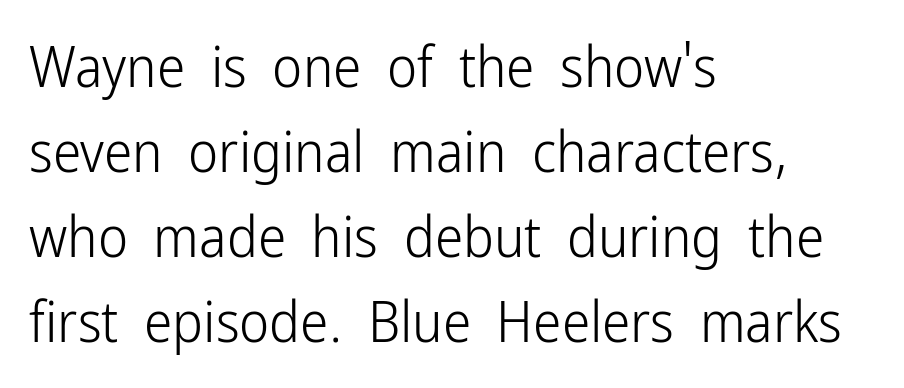
Caption: face not bold, strokes unweighted. The letters stand straight up with perfectly vertical stems. Quick note: interline space is typical. This rendering employs a face without finishing strokes, i.e., a sans-serif. Look at the tracking — it's just the regular setting, nothing added.
